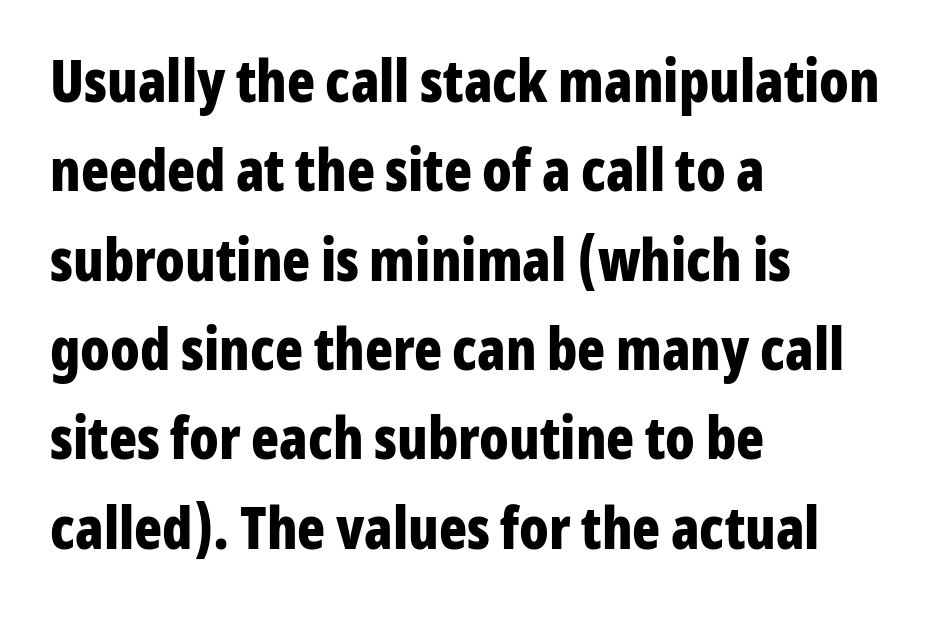
The image shows 58 px bold, condensed sans-serif type, upright; set left-aligned, normal line spacing (1.54x), normal letter spacing, not underlined; low stroke contrast and a medium x-height.
